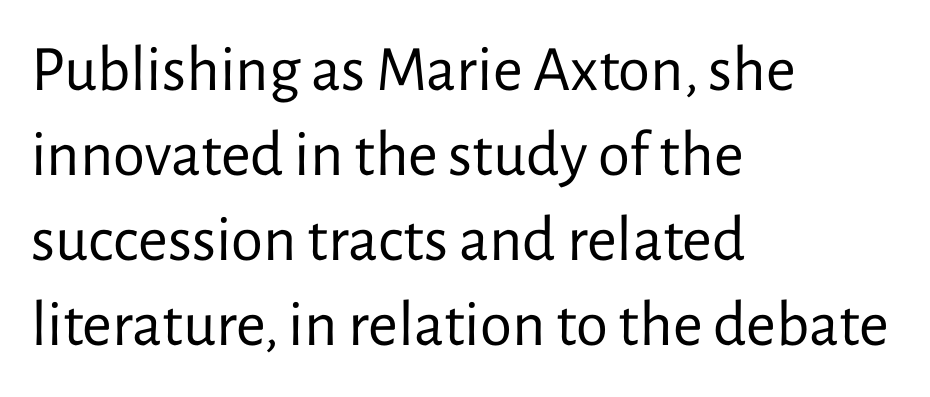
The image shows 65 px regular-weight sans-serif type, upright; set left-aligned, normal line spacing (1.31x), normal letter spacing, not underlined; low stroke contrast and a medium x-height.
